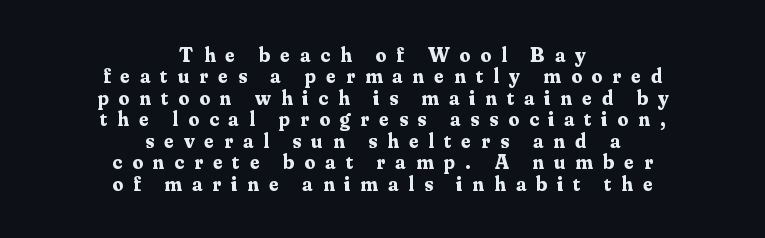
Nobody drew a line under any word here. Both edges are ragged and mirror each other, which tells us the setting is centered. Observe the wide spacing: letters keep a clear distance from each other. Posture: straight, roman, zero tilt. Summary of vertical rhythm: compact, with narrow interline spacing.
